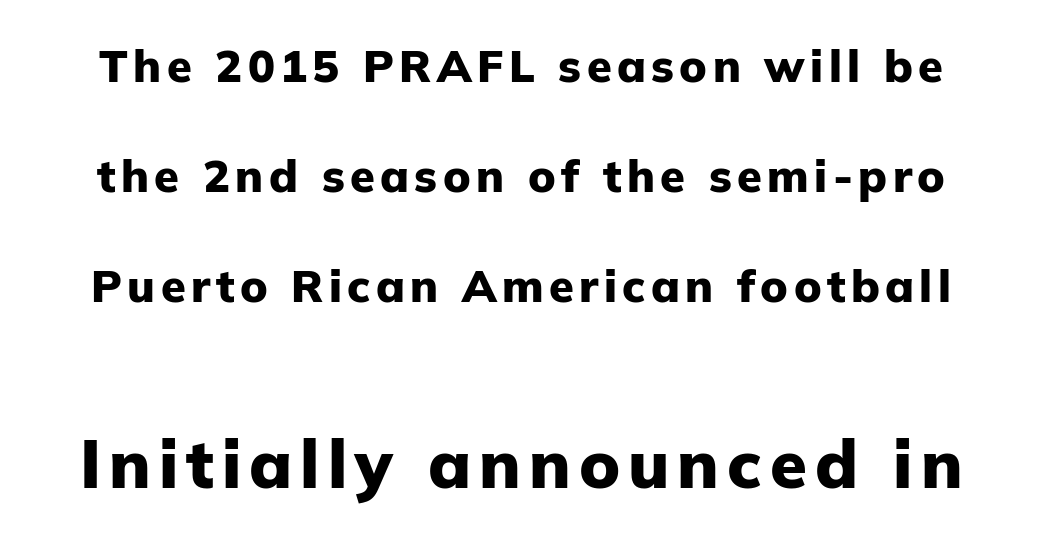
This sample has the flowing, uneven cadence of proportional lettering. Nope, no serifs anywhere on these letters. As a designer I'd log this as weight 700, bold. Leading is clearly above the norm, producing a sparse column.
